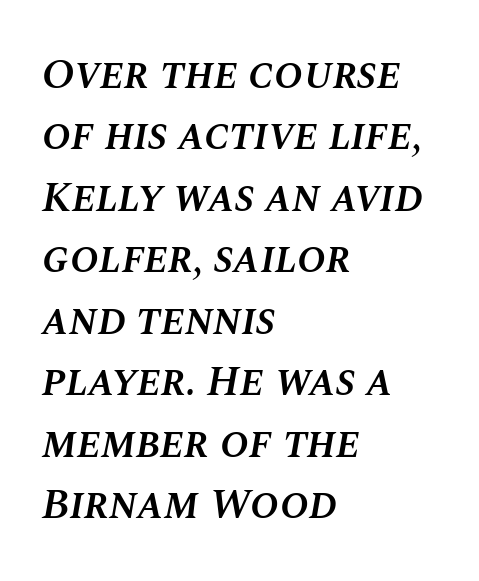
{"italic": "yes", "lean": "right", "slant_degrees": 10, "bold": "semi", "weight": "semibold", "width": "normal", "stroke_contrast": "medium", "x_height": "large", "monospaced": "no", "underline": "no", "align": "left", "line_spacing": "normal", "line_spacing_ratio": 1.43, "letter_spacing": "normal", "letter_spacing_em": 0.0, "glyph_px": 43}
